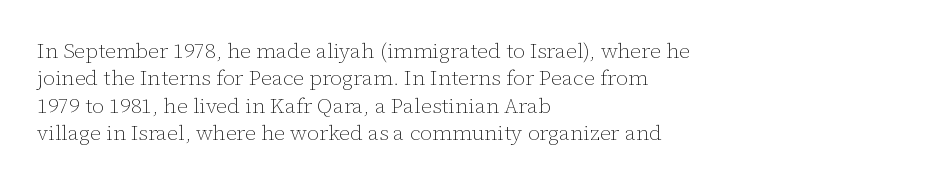
{"italic": "no", "bold": "no", "underline": "no", "align": "left", "line_spacing": "normal", "line_spacing_ratio": 1.3, "letter_spacing": "normal", "letter_spacing_em": 0.0, "glyph_px": 21}
